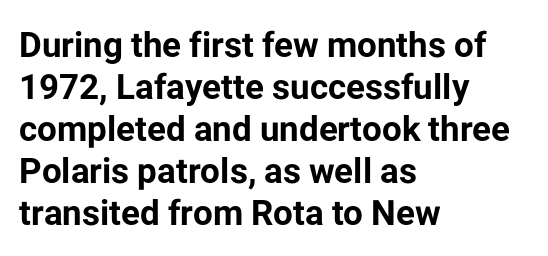
Q: Is the text bold? A: Yes.
Q: Is the text italic (slanted)? A: No, it is upright.
Q: Is the typeface a serif or a sans-serif typeface? A: Sans-serif.
Q: Is the text underlined? A: No.
Q: How is the paragraph aligned? A: Left-aligned.
Q: Is the spacing between letters normal or unusually wide? A: Normal.
Q: Width (condensed, normal, or wide)? A: Normal.
Q: Stroke contrast? A: Low.
Q: x-height? A: Medium.
Q: Monospaced? A: No.
